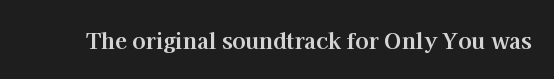
Q: Is the text bold? A: Yes.
Q: Is the text italic (slanted)? A: No, it is upright.
Q: Is the text underlined? A: No.
Q: Is the spacing between letters normal or unusually wide? A: Normal.
